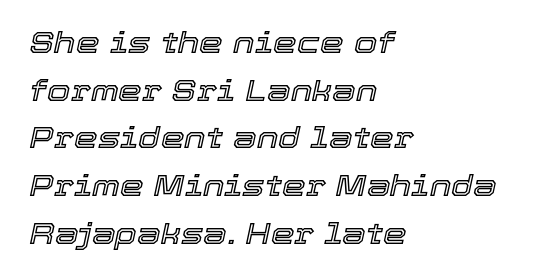
The image shows 30 px text type, italic (leaning right); set left-aligned, normal line spacing (1.59x), normal letter spacing, not underlined; a medium x-height.
